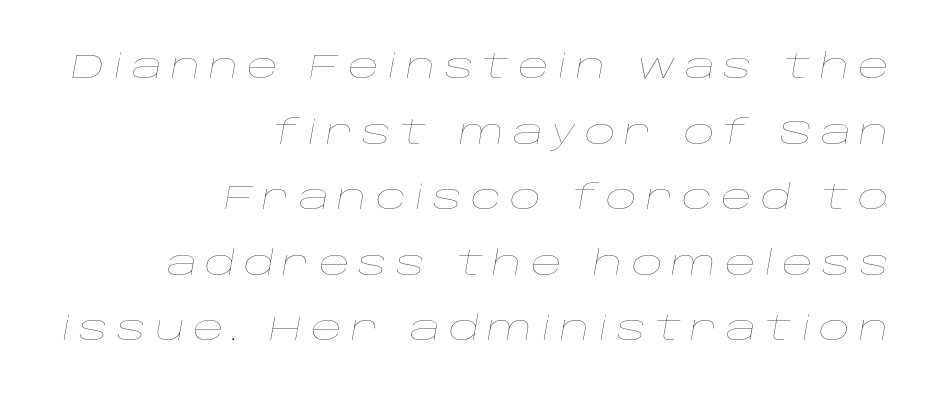
The image shows 34 px thin, wide type, italic (leaning right); set right-aligned, loose line spacing (1.93x), unusually wide letter spacing (+0.25 em), not underlined; low stroke contrast and a large x-height.
